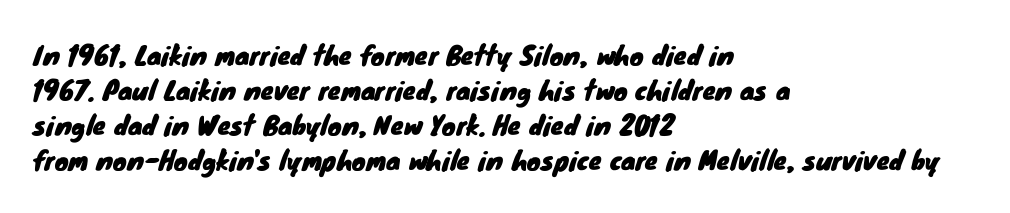
Q: Is the text underlined? A: No.
Q: How is the paragraph aligned? A: Left-aligned.
Q: Is the spacing between letters normal or unusually wide? A: Normal.
Q: Is the spacing between lines tight, normal or loose? A: Normal.
